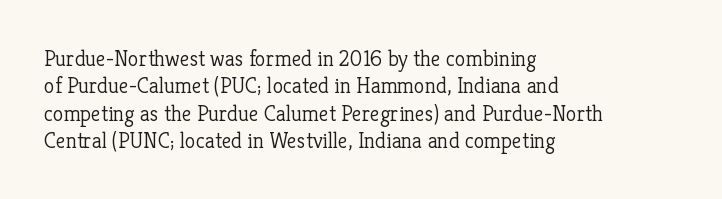
The image shows 22 px text type, upright; set left-aligned, line spacing 1.24x, normal letter spacing, not underlined.
